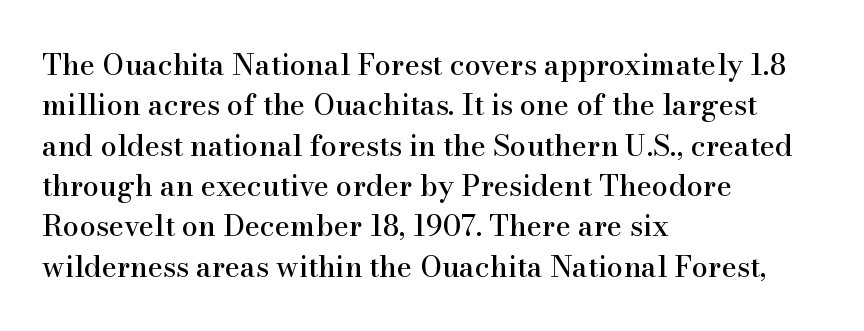
Q: Is the text italic (slanted)? A: No, it is upright.
Q: Is the typeface a serif or a sans-serif typeface? A: Serif.
Q: Is the text underlined? A: No.
Q: How is the paragraph aligned? A: Left-aligned.
Q: Is the spacing between letters normal or unusually wide? A: Normal.
Q: Is the spacing between lines tight, normal or loose? A: Normal.
Q: Width (condensed, normal, or wide)? A: Normal.
Q: Stroke contrast? A: High.
Q: x-height? A: Small.
Q: Monospaced? A: No.
